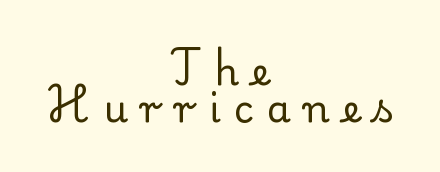
The image shows 38 px regular-weight serif type, upright; set centered, tight line spacing (0.97x), unusually wide letter spacing (+0.35 em), not underlined; low stroke contrast and a small x-height.
